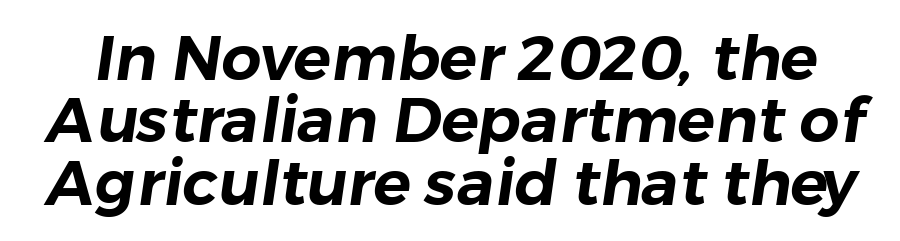
The image shows 63 px sans-serif type; set tight line spacing (0.99x), normal letter spacing, not underlined; low stroke contrast and a medium x-height.
